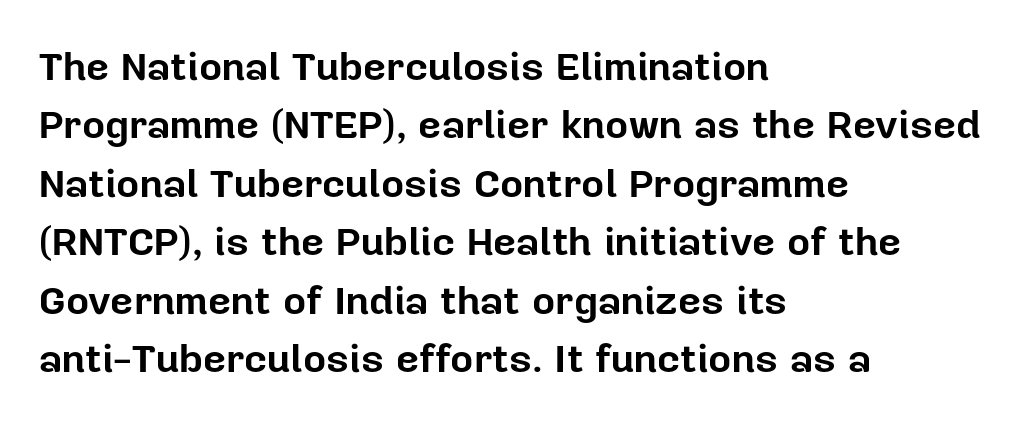
The image shows 40 px bold sans-serif type, upright; set left-aligned, normal line spacing (1.46x), normal letter spacing, not underlined; low stroke contrast and a medium x-height.
